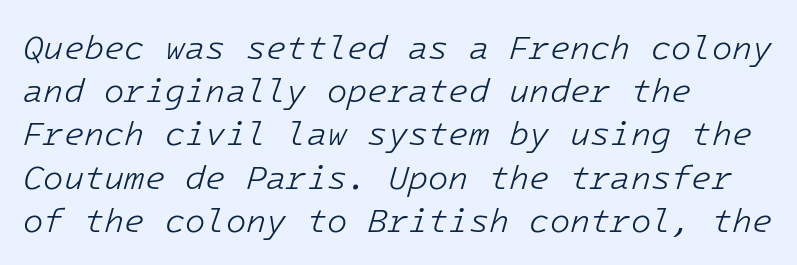
{"italic": "yes", "lean": "right", "slant_degrees": 16, "bold": "no", "weight": "light", "width": "normal", "stroke_contrast": "low", "x_height": "medium", "underline": "no", "align": "left", "line_spacing": "normal", "line_spacing_ratio": 1.31, "letter_spacing": "normal", "letter_spacing_em": 0.0, "glyph_px": 33}
